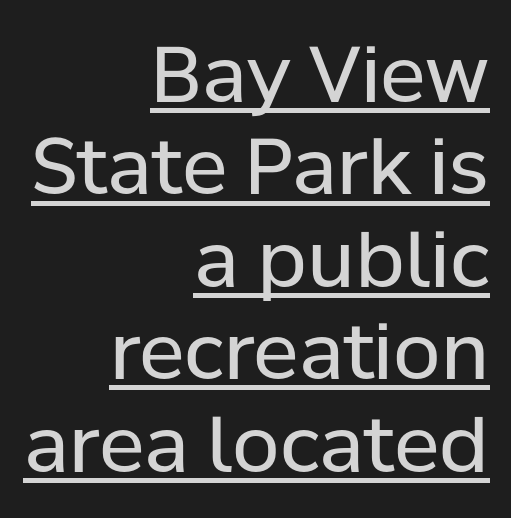
The image shows 77 px regular-weight sans-serif type, upright; set right-aligned, line spacing 1.2x, normal letter spacing, underlined; low stroke contrast and a medium x-height.
